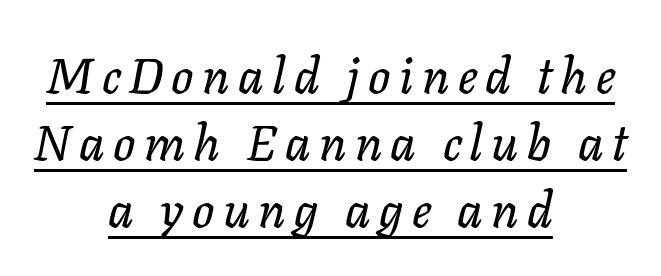
Summary of vertical rhythm: regular, with standard interline spacing. Line starts and ends both wander, symmetrically. Here the designer chose a conventional face with non-uniform glyph widths. Observe the lean: these are italic letterforms. In designer terms, the underline attribute is active on this setting.
